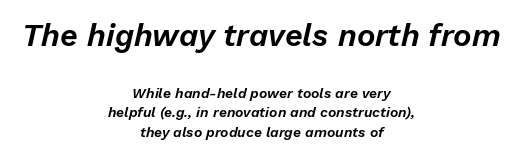
Block one is the big one; block two sits smaller underneath. These lines are centered, leaving both edges ragged. A normal amount of white space separates one row of letters from the next. Observe the lean: these are italic letterforms. Think of a printed novel: that variable character pitch is what you see here. Inter-character spacing is left at the font's built-in metrics.
